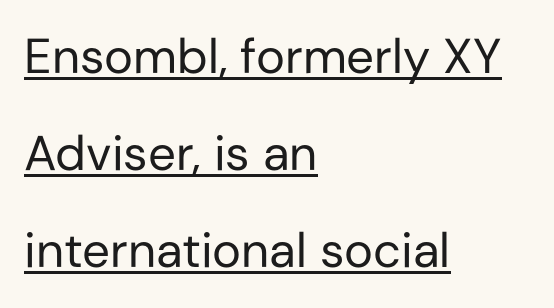
{"serif": "no", "italic": "no", "bold": "no", "weight": "regular", "width": "normal", "stroke_contrast": "low", "x_height": "medium", "monospaced": "no", "underline": "yes", "align": "left", "line_spacing": "loose", "line_spacing_ratio": 1.98, "letter_spacing": "normal", "letter_spacing_em": 0.0, "glyph_px": 49}
